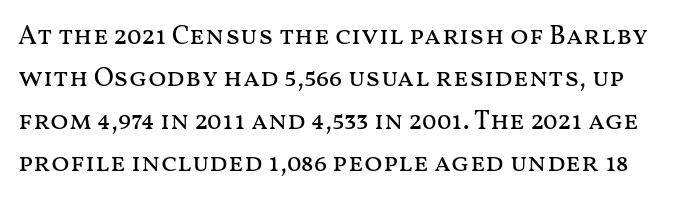
The image shows 27 px text type, upright; set normal line spacing (1.57x), normal letter spacing, not underlined.
